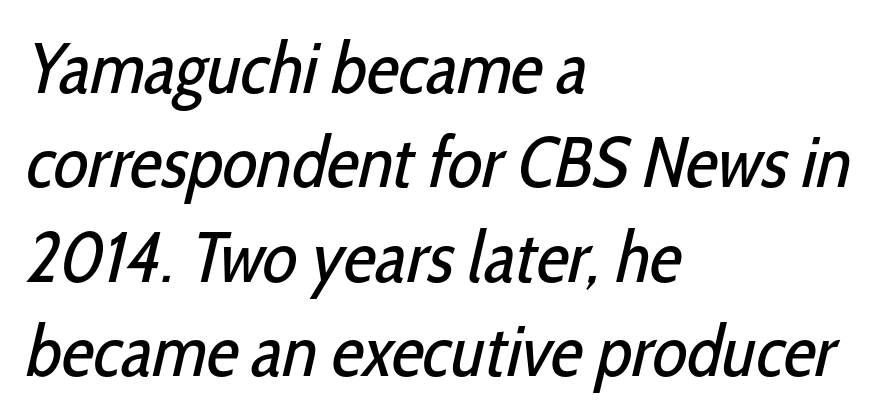
Tracking value appears to be zero — textbook default spacing. The font sits on the lighter half of the weight spectrum, regular included. The block of text has a typical density, with ordinary space between rows. No word sits above an underline. The glyphs in this specimen are sans serif. Is this a fixed-width face? No — the glyphs have proportional, varying widths.
